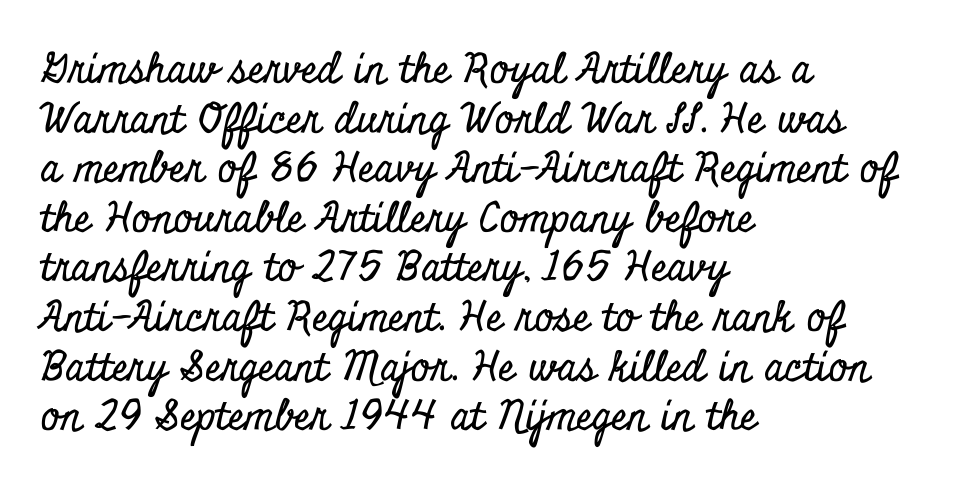
{"serif": "yes", "width": "condensed", "stroke_contrast": "low", "x_height": "small", "monospaced": "no", "underline": "no", "align": "left", "line_spacing_ratio": 1.21, "letter_spacing": "normal", "letter_spacing_em": 0.0, "glyph_px": 41}
